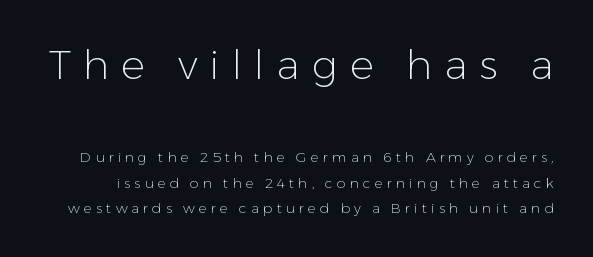
Q: Is the text bold? A: No.
Q: Is the text italic (slanted)? A: No, it is upright.
Q: Is the typeface a serif or a sans-serif typeface? A: Sans-serif.
Q: Is the text underlined? A: No.
Q: Is the spacing between letters normal or unusually wide? A: Unusually wide.
Q: Which block of text is set in a larger size, the first (top) or the second (bottom)? A: The first (top) one.
Q: Width (condensed, normal, or wide)? A: Normal.
Q: Stroke contrast? A: Low.
Q: x-height? A: Medium.
Q: Monospaced? A: No.
